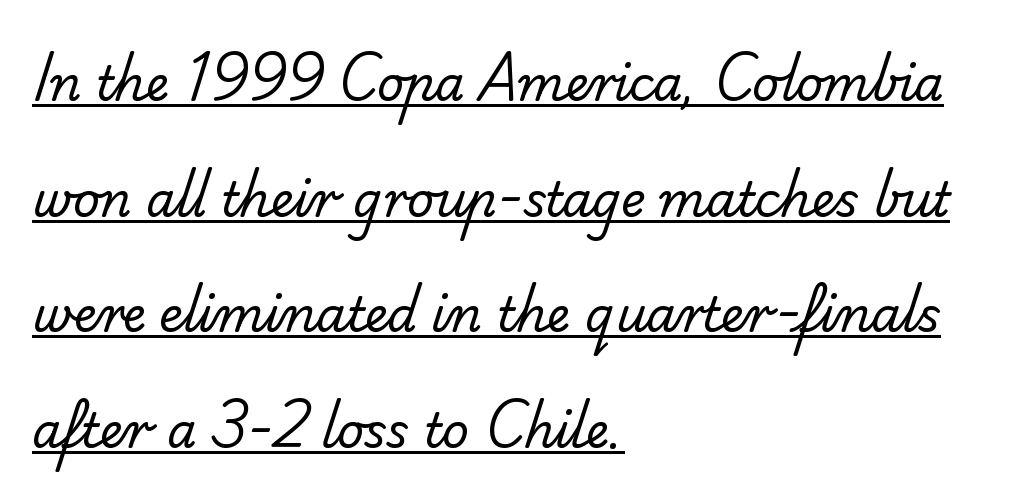
{"serif": "no", "bold": "no", "weight": "regular", "width": "normal", "stroke_contrast": "low", "x_height": "small", "monospaced": "no", "underline": "yes", "align": "left", "line_spacing": "loose", "line_spacing_ratio": 2.46, "letter_spacing": "normal", "letter_spacing_em": 0.0, "glyph_px": 47}
